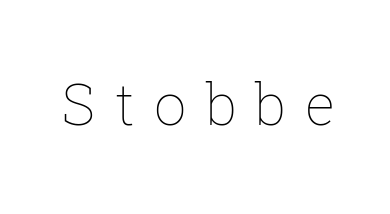
The image shows 57 px thin type, upright; set unusually wide letter spacing (+0.34 em), not underlined; low stroke contrast and a medium x-height.
